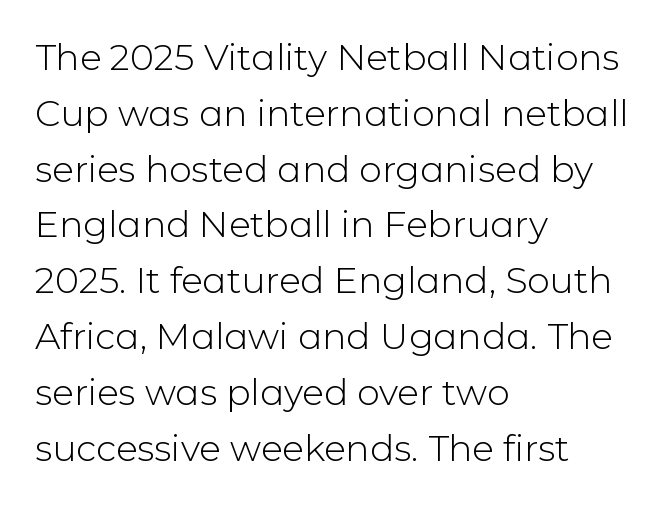
{"serif": "no", "italic": "no", "bold": "no", "weight": "light", "width": "normal", "stroke_contrast": "low", "x_height": "medium", "monospaced": "no", "underline": "no", "align": "left", "line_spacing": "normal", "line_spacing_ratio": 1.55, "letter_spacing": "normal", "letter_spacing_em": 0.0, "glyph_px": 36}
